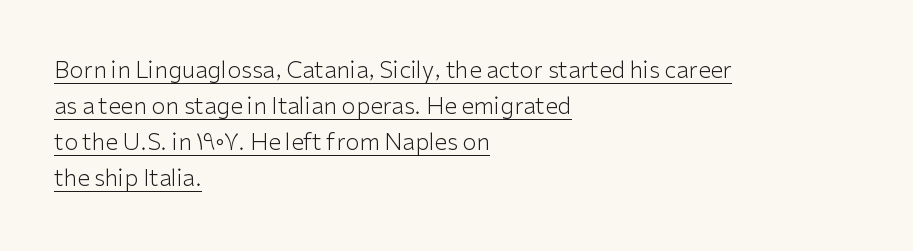
The image shows 23 px text type, upright; set left-aligned, normal line spacing (1.56x), normal letter spacing, underlined.
